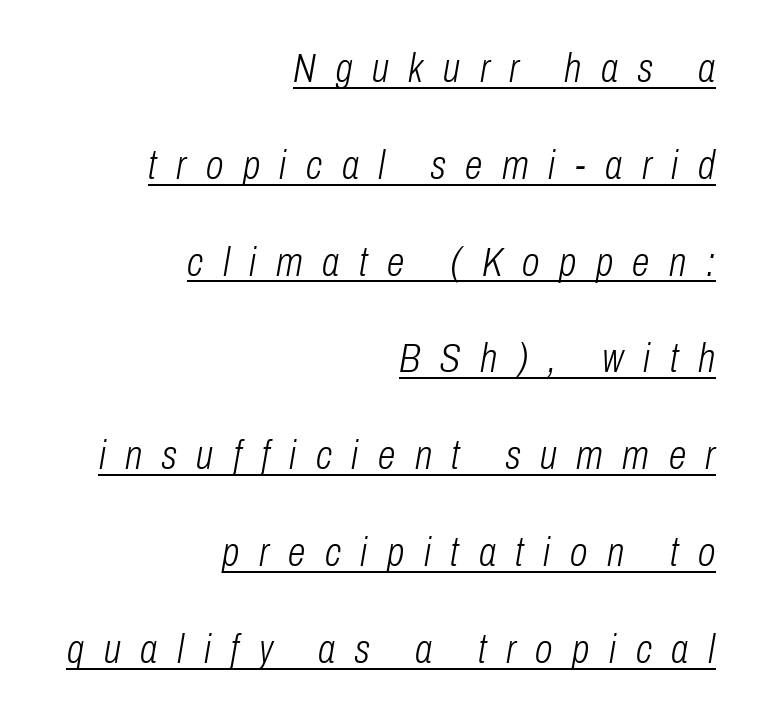
The image shows 40 px light, condensed type, italic (leaning right); set right-aligned, loose line spacing (2.42x), unusually wide letter spacing (+0.49 em), underlined; low stroke contrast and a medium x-height.
